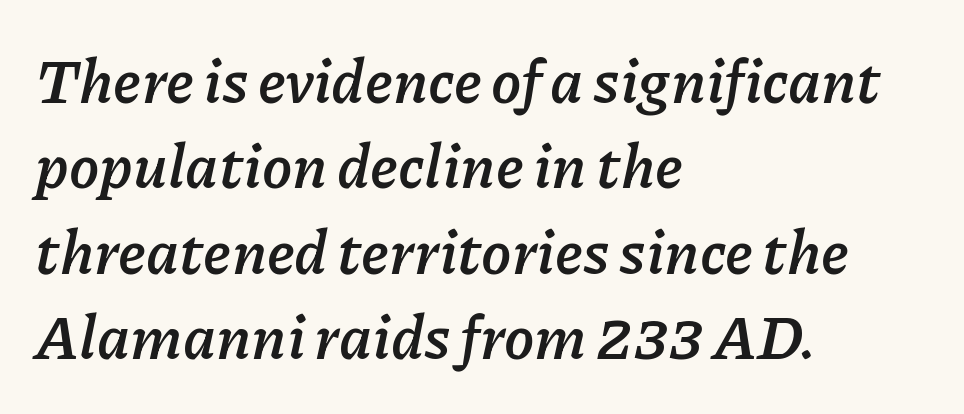
These lines stack with their left ends in a neat column. The rendering keeps characters at their native spacing. Type without underlining. Look at the stroke-to-counter ratio: heavy, a bold. Does the lettering tilt? It does — this is italic.
